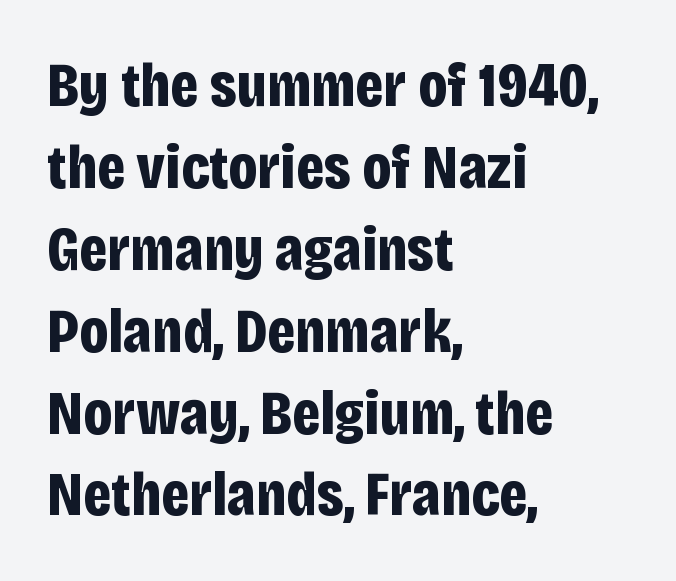
{"serif": "no", "italic": "no", "bold": "yes", "weight": "bold", "width": "condensed", "stroke_contrast": "low", "x_height": "large", "monospaced": "no", "underline": "no", "align": "left", "line_spacing": "normal", "line_spacing_ratio": 1.3, "letter_spacing": "normal", "letter_spacing_em": 0.0, "glyph_px": 63}
